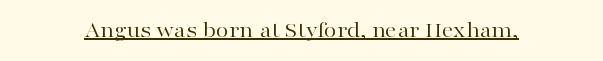
Students, observe the line beneath the letters — that is underlining. You can tell it's not italic because the verticals are truly vertical. Stems here are at most as thick as an everyday book face. Between one letter and the next there's only the usual sliver of space.
